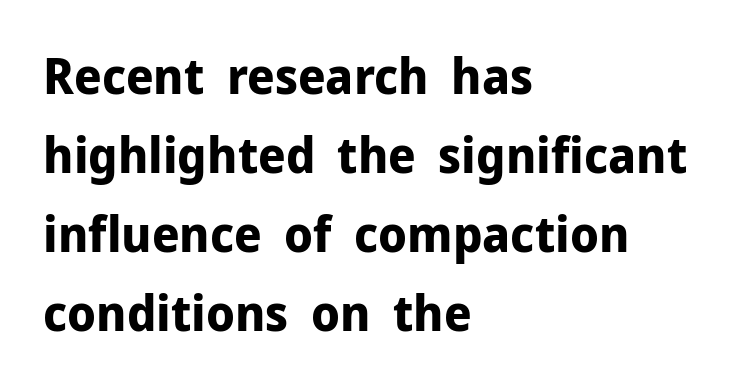
Strong, thick strokes mark this as bold type. This rendering uses left alignment, leaving the right contour irregular. Interline gaps are of average width in this sample. Glance below the letters and you will spot only blank space. The face used here is proportionally spaced, like ordinary book or web type. Standard letterfit; no display-style spreading of the glyphs.
